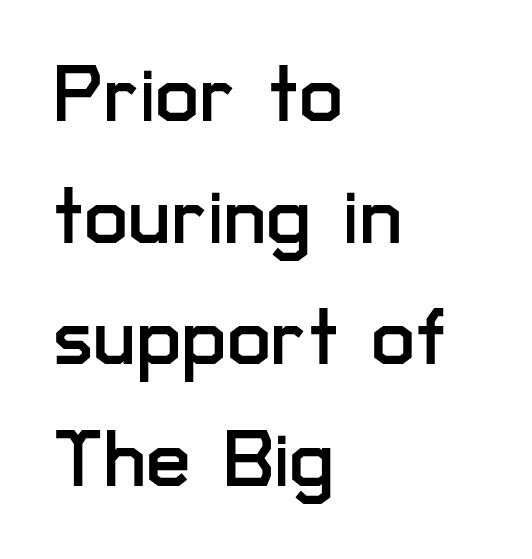
The passage is arranged the way most books set body copy — flush left. Is there much room between lines? A standard amount, neither cramped nor airy. Glyph-to-glyph distance matches everyday printed text. The typography opts for an upright posture over an oblique one. The face used here is proportionally spaced, like ordinary book or web type. The baseline area is clear.
